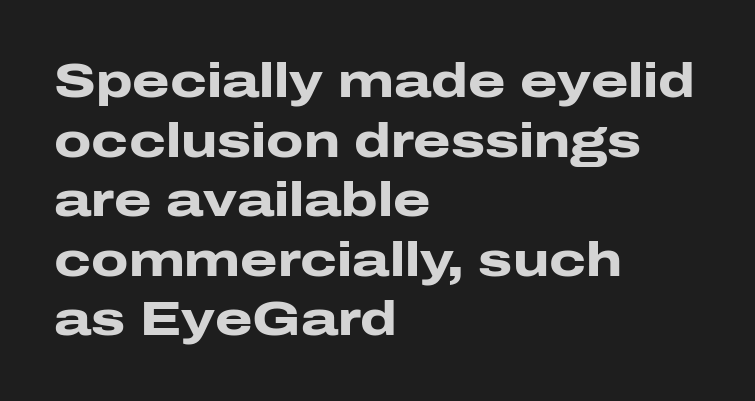
Q: Is the text bold? A: Yes.
Q: Is the text italic (slanted)? A: No, it is upright.
Q: Is the typeface a serif or a sans-serif typeface? A: Sans-serif.
Q: Is the text underlined? A: No.
Q: How is the paragraph aligned? A: Left-aligned.
Q: Is the spacing between letters normal or unusually wide? A: Normal.
Q: Width (condensed, normal, or wide)? A: Wide.
Q: Stroke contrast? A: Low.
Q: x-height? A: Medium.
Q: Monospaced? A: No.
